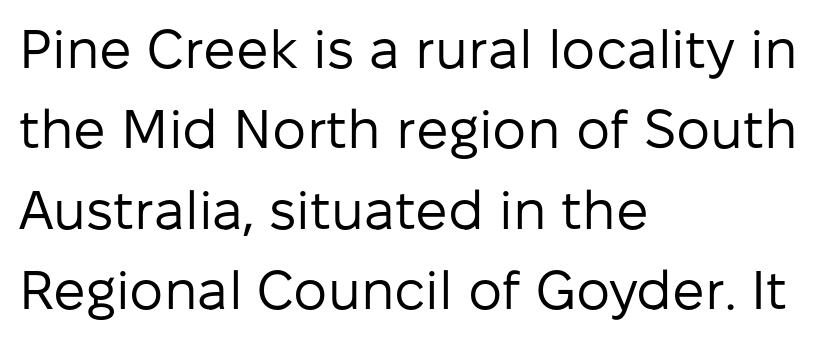
The space beneath each line is pristine and unruled. A typesetter would label this face a sans. These lines are rendered in a variable-pitch font. The tracking reads as untouched default to a designer's eye. Quick note: interline space is typical. Notice how the stems are strictly vertical — no italics here.
